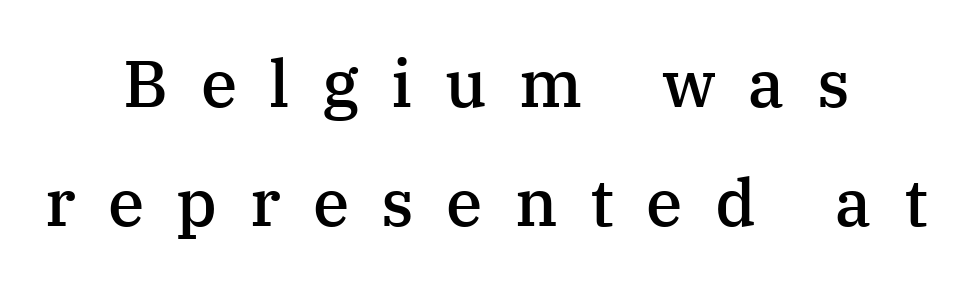
{"serif": "yes", "italic": "no", "bold": "semi", "weight": "semibold", "width": "normal", "stroke_contrast": "medium", "x_height": "medium", "monospaced": "no", "underline": "no", "align": "center", "line_spacing_ratio": 1.81, "letter_spacing": "wide", "letter_spacing_em": 0.49, "glyph_px": 66}
